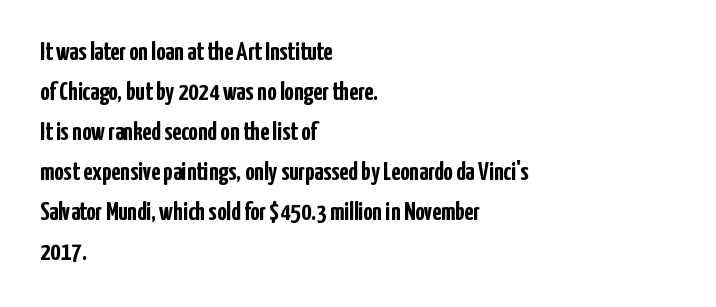
{"italic": "no", "bold": "yes", "underline": "no", "align": "left", "line_spacing": "normal", "line_spacing_ratio": 1.54, "letter_spacing": "normal", "letter_spacing_em": 0.0, "glyph_px": 26}
